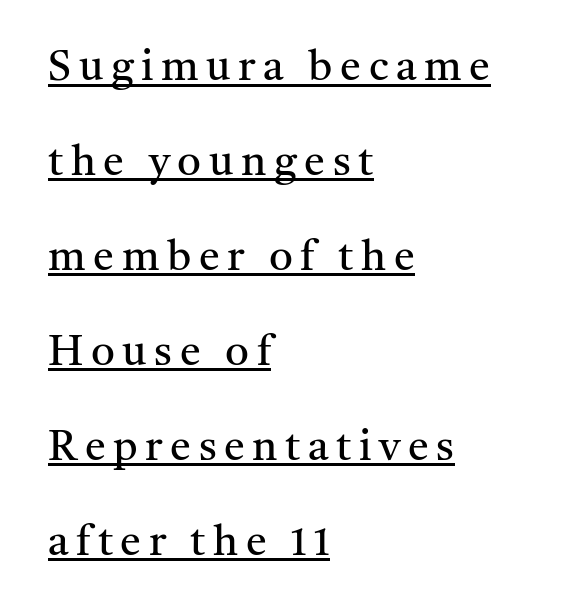
Characters remain perfectly vertical along every line. The weight would be labelled regular, book, light, or lighter still. Think of a printed novel: that variable character pitch is what you see here. Line starts are locked; line ends wander.
